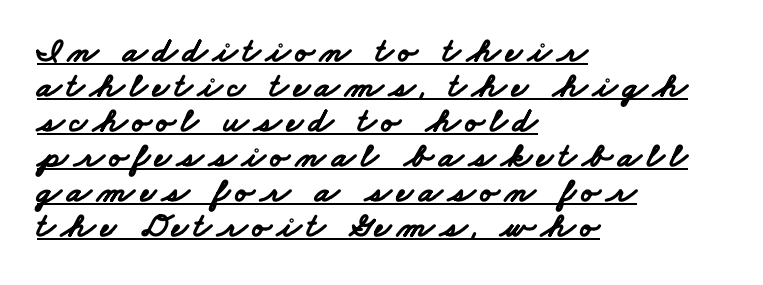
All the whitespace from short lines collects on the right. The rendering uses natural spacing where letterforms have individual widths. As a designer I'd log this as weight 700, bold. Decoration check: the copy is underlined. Font category for this specimen: sans-serif.
